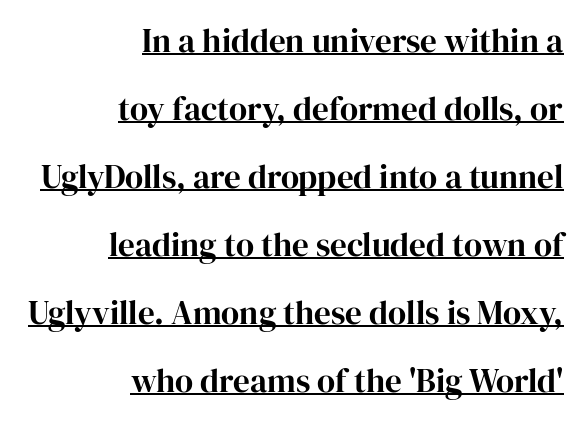
These lines keep a tight, regular rhythm from letter to letter. Weight: bold. Do the characters align in a grid? No, the font is proportional. The characters display serif detailing at their extremities. These lines are set flush right with a ragged left edge.
